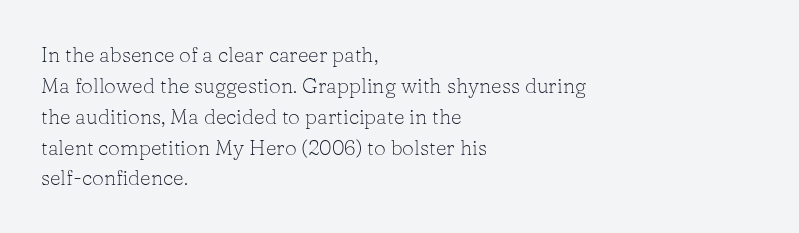
The image shows 21 px text type, upright; set left-aligned, normal line spacing (1.47x), normal letter spacing, not underlined.
